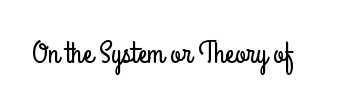
Letterform terminals end flat and unadorned throughout the passage. No extra tracking has been applied to these lines. A typesetter would call this proportional, since set widths differ per character. Lines of text with bare space underneath.
